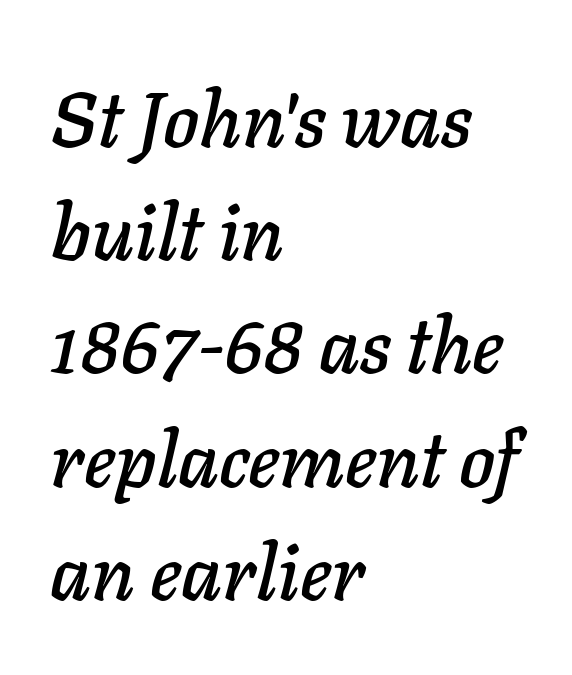
Q: Is the text italic (slanted)? A: Yes, it leans right by about 11 degrees.
Q: Is the text underlined? A: No.
Q: How is the paragraph aligned? A: Left-aligned.
Q: Is the spacing between letters normal or unusually wide? A: Normal.
Q: Is the spacing between lines tight, normal or loose? A: Normal.
Q: Width (condensed, normal, or wide)? A: Normal.
Q: Stroke contrast? A: Low.
Q: x-height? A: Medium.
Q: Monospaced? A: No.
